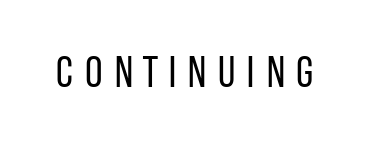
{"serif": "no", "italic": "no", "bold": "no", "weight": "regular", "width": "condensed", "stroke_contrast": "low", "x_height": "large", "monospaced": "no", "underline": "no", "letter_spacing": "wide", "letter_spacing_em": 0.2, "glyph_px": 44}
